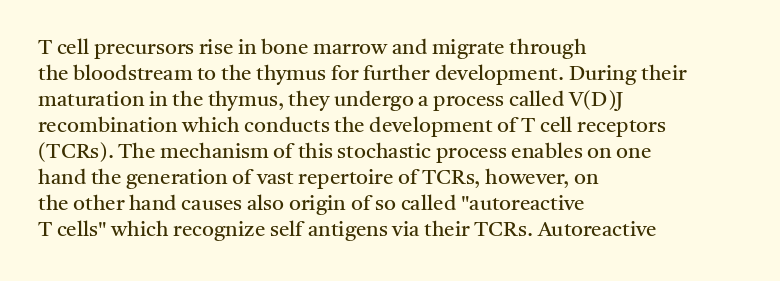
The image shows 21 px text type, upright; set left-aligned, line spacing 1.24x, normal letter spacing, not underlined.
